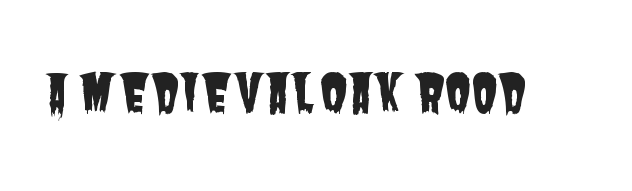
Stroke terminals: plain, sans-serif. Nobody drew a line under any word here. Varying glyph widths throughout — classic text-font behaviour. Glyph-to-glyph distance matches everyday printed text.
